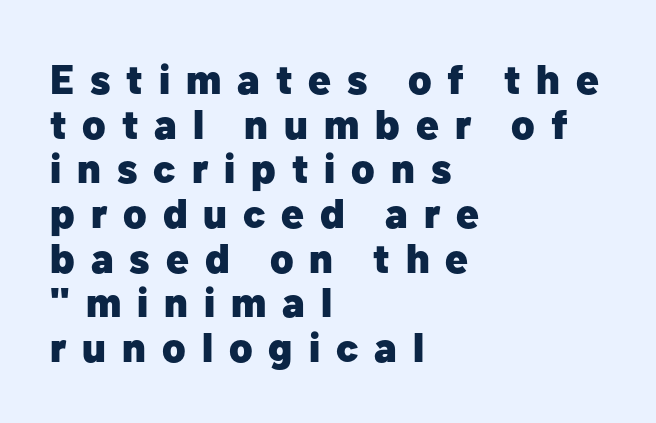
The passage shown is not underscored anywhere. Posture: vertical. Is the type bold? Yes — the strokes are clearly thick and heavy. The rendering uses natural spacing where letterforms have individual widths.
